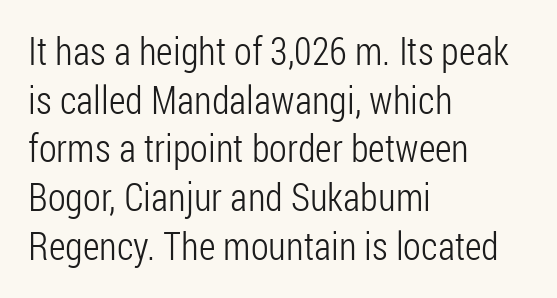
The image shows 39 px light, condensed sans-serif type, upright; set left-aligned, normal line spacing (1.25x), normal letter spacing, not underlined; low stroke contrast and a medium x-height.
